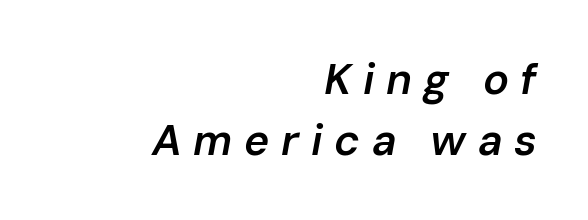
Every character sits at an angle, as italics do. The space beneath each line is pristine and unruled. Note the varied advance widths — an 'i' is clearly narrower than an 'm'. Look at the tracking — it's clearly loosened, letters drifting apart.
